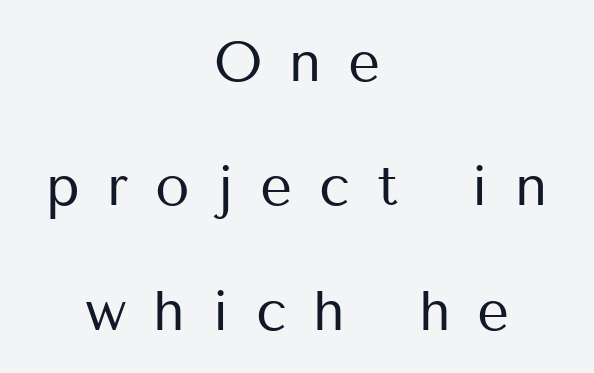
{"serif": "no", "italic": "no", "bold": "no", "weight": "regular", "width": "normal", "stroke_contrast": "medium", "x_height": "medium", "monospaced": "no", "underline": "no", "align": "center", "line_spacing": "loose", "line_spacing_ratio": 2.22, "letter_spacing": "wide", "letter_spacing_em": 0.48, "glyph_px": 56}
